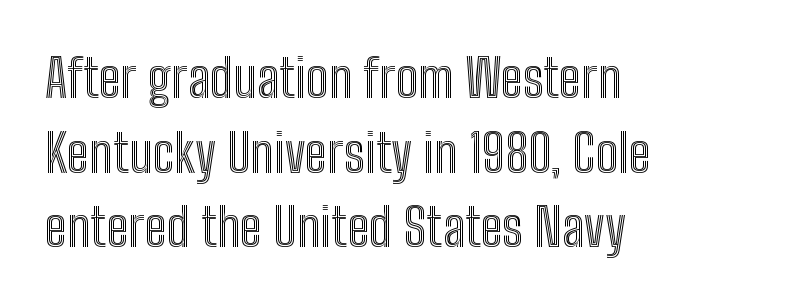
{"italic": "no", "width": "condensed", "x_height": "medium", "monospaced": "no", "underline": "no", "align": "left", "line_spacing": "normal", "line_spacing_ratio": 1.41, "letter_spacing": "normal", "letter_spacing_em": 0.0, "glyph_px": 53}
